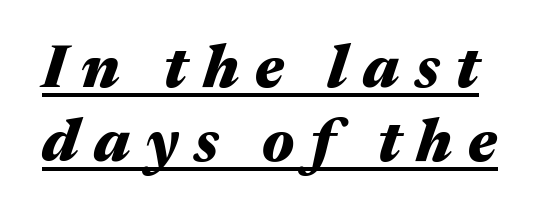
A rule runs beneath these lines of type. Do the characters align in a grid? No, the font is proportional. Slanted lettering throughout. Strong, thick strokes mark this as bold type. Words appear elongated and porous because spacing is wide.
